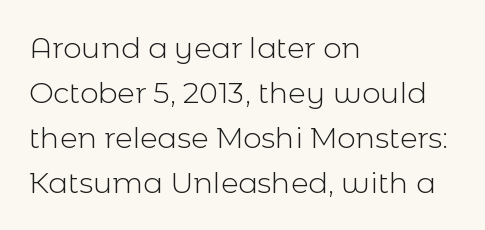
The image shows 29 px light sans-serif type, upright; set left-aligned, normal line spacing (1.55x), normal letter spacing, not underlined; a medium x-height.
